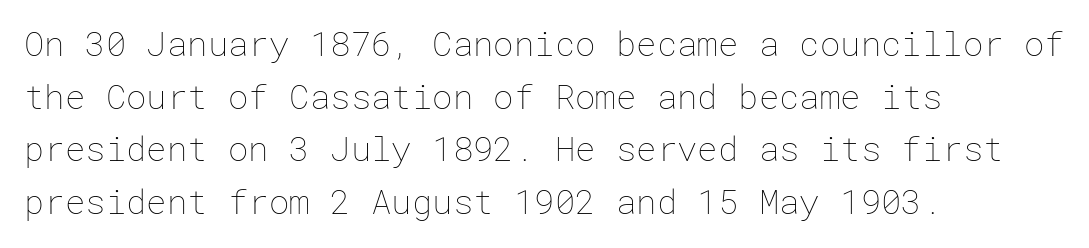
The image shows 34 px thin type, upright; set left-aligned, normal line spacing (1.55x), normal letter spacing, not underlined; low stroke contrast and a medium x-height.
